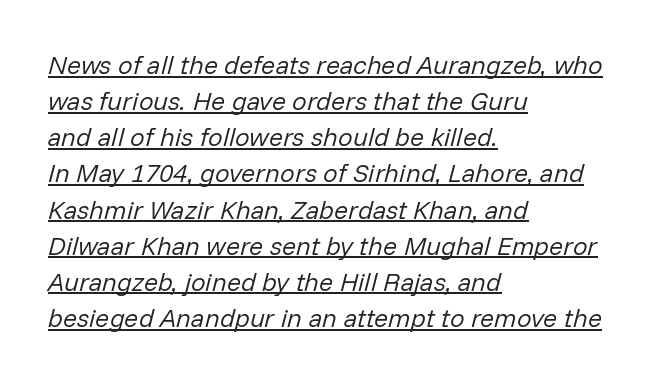
Italic? Definitely — the glyphs are oblique. The lines sit at an ordinary, default distance from one another. These glyphs show unthickened strokes, regular width or finer. You could call the tracking neutral — neither tight nor loose. Like a heading marked for emphasis, these lines bear an underscore. A student would call this left alignment; a typographer would say flush left, rag right.
